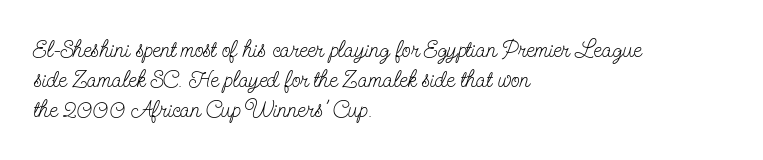
{"bold": "no", "underline": "no", "align": "left", "line_spacing": "normal", "line_spacing_ratio": 1.3, "letter_spacing": "normal", "letter_spacing_em": 0.0, "glyph_px": 23}
